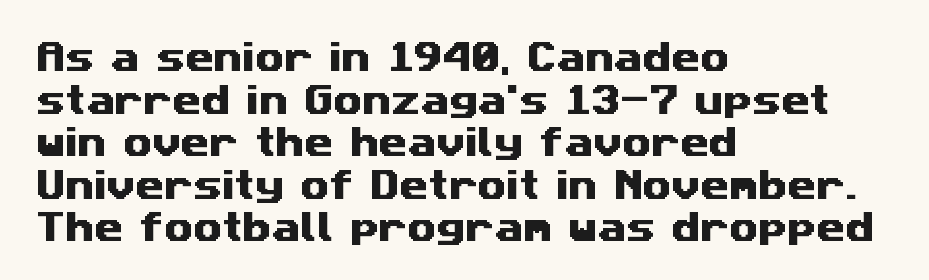
Q: Is the typeface a serif or a sans-serif typeface? A: Sans-serif.
Q: Is the text underlined? A: No.
Q: How is the paragraph aligned? A: Left-aligned.
Q: Is the spacing between letters normal or unusually wide? A: Normal.
Q: Is the spacing between lines tight, normal or loose? A: Normal.
Q: Width (condensed, normal, or wide)? A: Wide.
Q: Stroke contrast? A: Medium.
Q: x-height? A: Medium.
Q: Monospaced? A: No.
